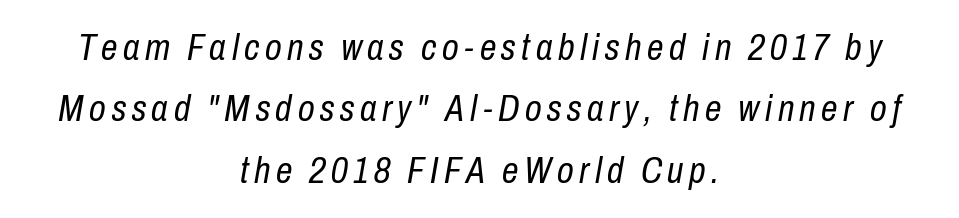
The rendering uses a moderate line-height, typical for paragraphs. The space directly below the letters is spotless. Line starts and ends both wander, symmetrically. The letters are slanted; this is an italic face. Letters have the restrained weight of plain body copy at most. This sample has the flowing, uneven cadence of proportional lettering.
